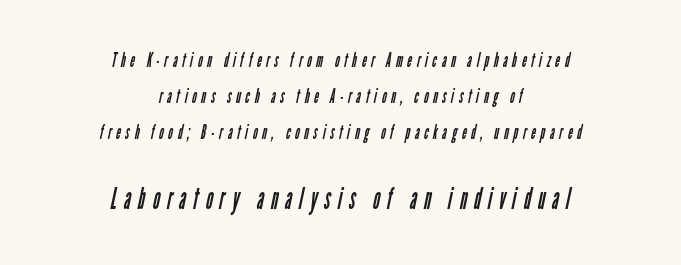
{"serif": "no", "bold": "no", "weight": "regular", "width": "condensed", "stroke_contrast": "low", "x_height": "medium", "monospaced": "no", "underline": "no", "align": "center", "line_spacing_ratio": 1.8, "letter_spacing": "wide", "letter_spacing_em": 0.24, "larger_block": "second", "size_ratio": 1.5, "glyph_px": 30}
